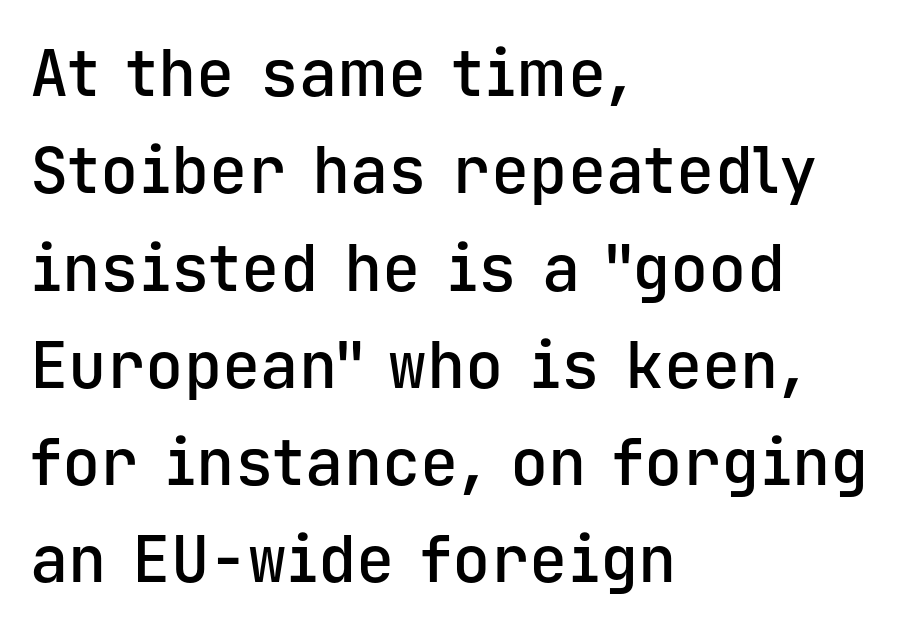
{"serif": "no", "italic": "no", "bold": "semi", "weight": "semibold", "width": "normal", "stroke_contrast": "low", "x_height": "medium", "monospaced": "yes", "underline": "no", "align": "left", "line_spacing": "normal", "line_spacing_ratio": 1.52, "letter_spacing": "normal", "letter_spacing_em": 0.0, "glyph_px": 64}
